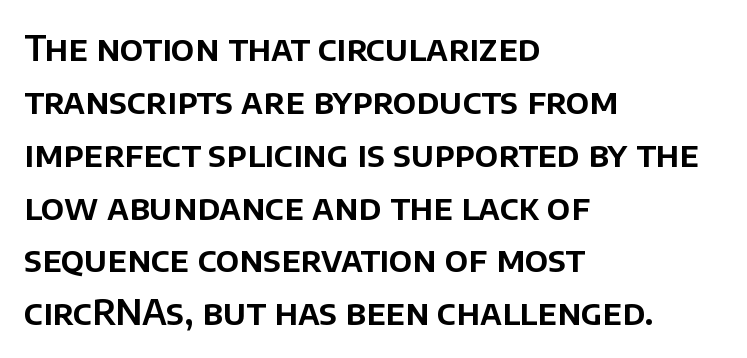
Q: Is the text italic (slanted)? A: No, it is upright.
Q: Is the typeface a serif or a sans-serif typeface? A: Sans-serif.
Q: Is the text underlined? A: No.
Q: How is the paragraph aligned? A: Left-aligned.
Q: Is the spacing between letters normal or unusually wide? A: Normal.
Q: Is the spacing between lines tight, normal or loose? A: Normal.
Q: Width (condensed, normal, or wide)? A: Normal.
Q: Stroke contrast? A: Low.
Q: x-height? A: Large.
Q: Monospaced? A: No.
